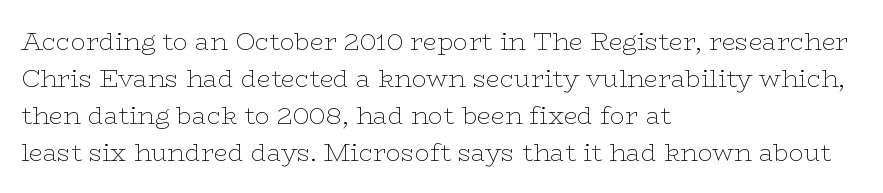
The image shows 25 px text type, upright; set left-aligned, normal line spacing (1.48x), normal letter spacing, not underlined.
